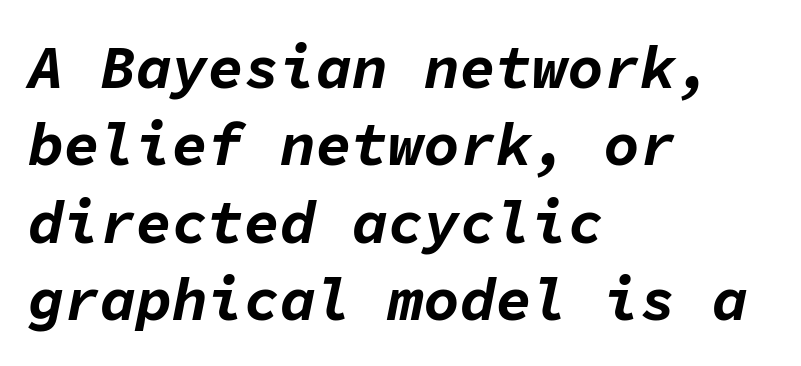
The image shows 60 px bold type, italic (leaning right), monospaced; set left-aligned, normal line spacing (1.29x), normal letter spacing, not underlined; low stroke contrast and a medium x-height.
